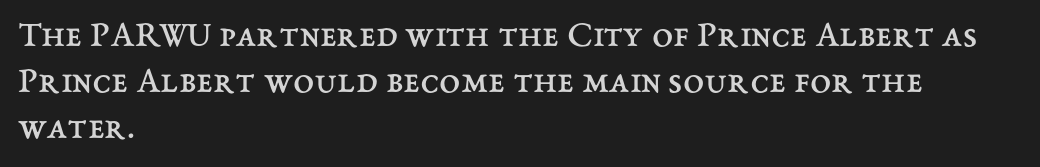
Q: Is the text bold? A: No.
Q: Is the text italic (slanted)? A: No, it is upright.
Q: Is the text underlined? A: No.
Q: How is the paragraph aligned? A: Left-aligned.
Q: Is the spacing between letters normal or unusually wide? A: Normal.
Q: Width (condensed, normal, or wide)? A: Normal.
Q: Stroke contrast? A: Medium.
Q: x-height? A: Medium.
Q: Monospaced? A: No.
